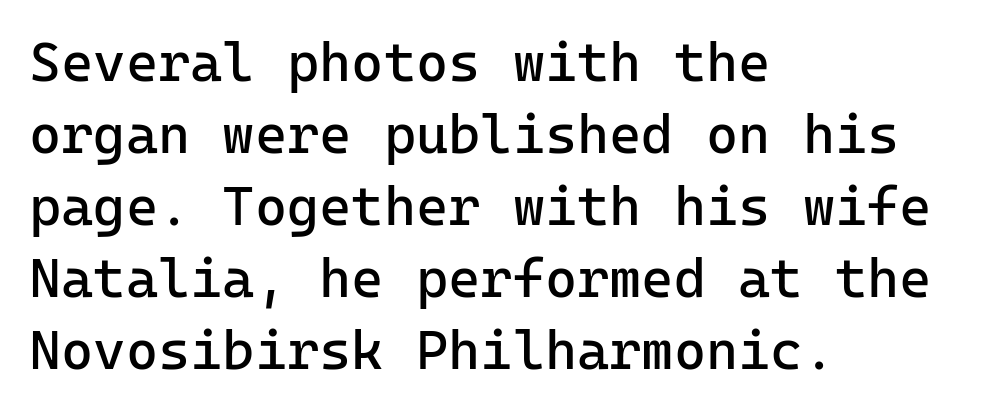
This rendering uses left alignment, leaving the right contour irregular. Beneath every word, the page is bare. Note: no serifs on the glyphs. The font sits on the lighter half of the weight spectrum, regular included. Posture: straight, roman, zero tilt. The rendering uses typewriter-style spacing with identical character cells.
